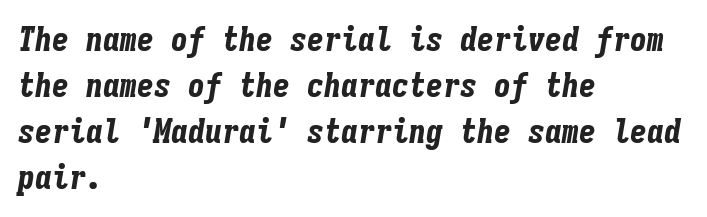
{"italic": "yes", "lean": "right", "slant_degrees": 9, "bold": "yes", "weight": "bold", "width": "condensed", "stroke_contrast": "low", "x_height": "medium", "monospaced": "yes", "underline": "no", "align": "left", "line_spacing": "normal", "line_spacing_ratio": 1.35, "letter_spacing": "normal", "letter_spacing_em": 0.0, "glyph_px": 34}
